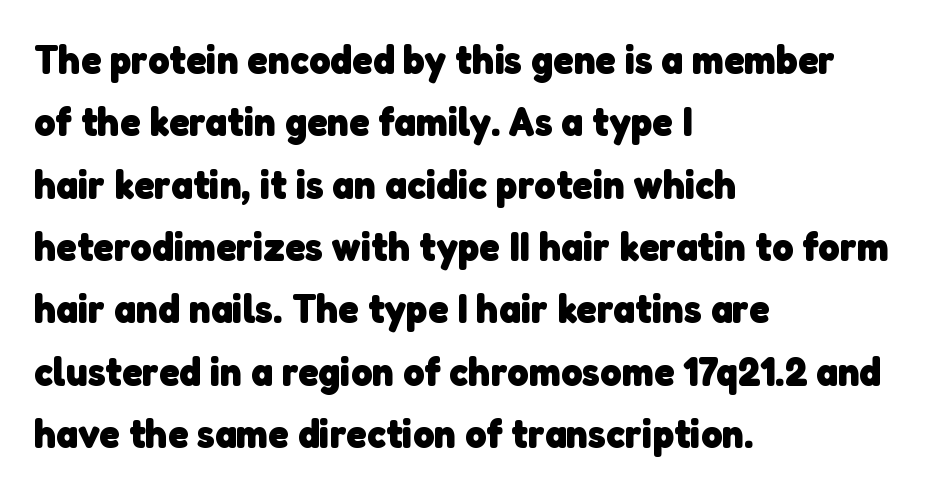
The image shows 41 px heavy sans-serif type; set left-aligned, normal line spacing (1.52x), normal letter spacing, not underlined; low stroke contrast and a medium x-height.
